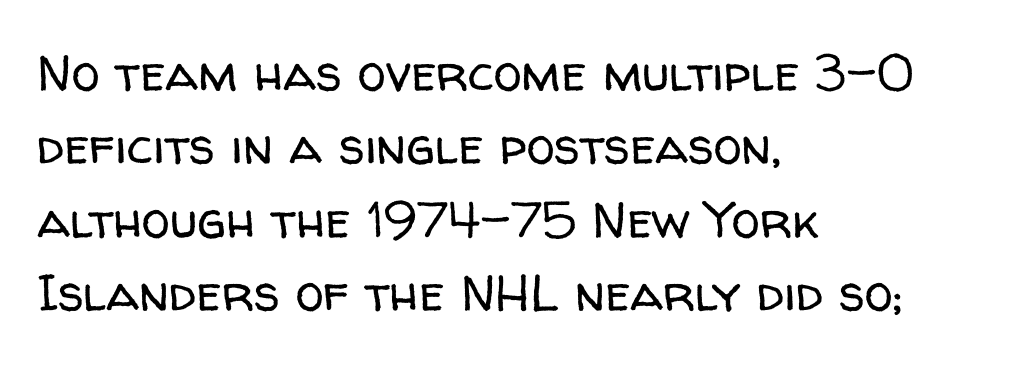
Q: Is the text bold? A: No.
Q: Is the text italic (slanted)? A: No, it is upright.
Q: Is the typeface a serif or a sans-serif typeface? A: Sans-serif.
Q: Is the text underlined? A: No.
Q: How is the paragraph aligned? A: Left-aligned.
Q: Is the spacing between letters normal or unusually wide? A: Normal.
Q: Is the spacing between lines tight, normal or loose? A: Normal.
Q: Width (condensed, normal, or wide)? A: Normal.
Q: Stroke contrast? A: Low.
Q: x-height? A: Medium.
Q: Monospaced? A: No.
